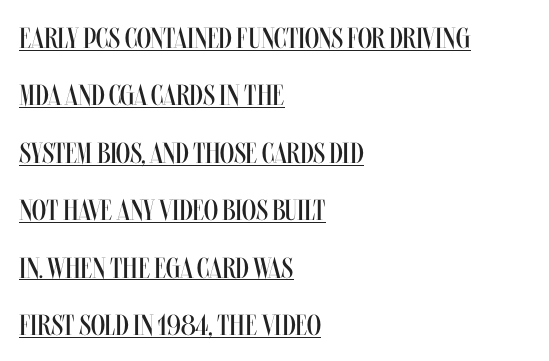
Q: Is the text bold? A: No.
Q: Is the text italic (slanted)? A: No, it is upright.
Q: Is the text underlined? A: Yes.
Q: How is the paragraph aligned? A: Left-aligned.
Q: Is the spacing between letters normal or unusually wide? A: Normal.
Q: Is the spacing between lines tight, normal or loose? A: Loose.
Q: Width (condensed, normal, or wide)? A: Condensed.
Q: Stroke contrast? A: Medium.
Q: x-height? A: Large.
Q: Monospaced? A: No.
